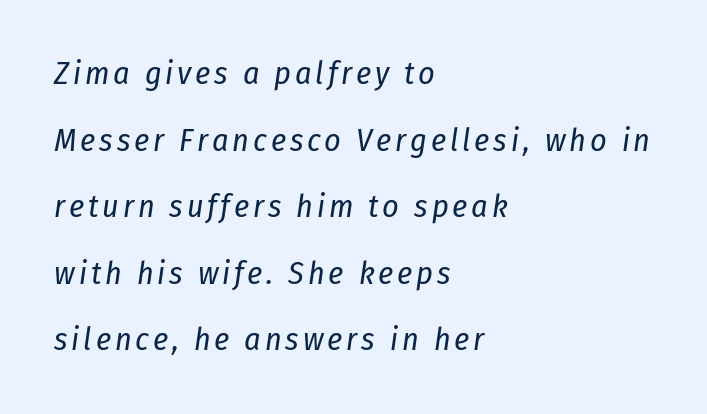
The image shows 32 px regular-weight, condensed type, italic (leaning right); set left-aligned, loose line spacing (2.08x), not underlined; low stroke contrast and a medium x-height.
